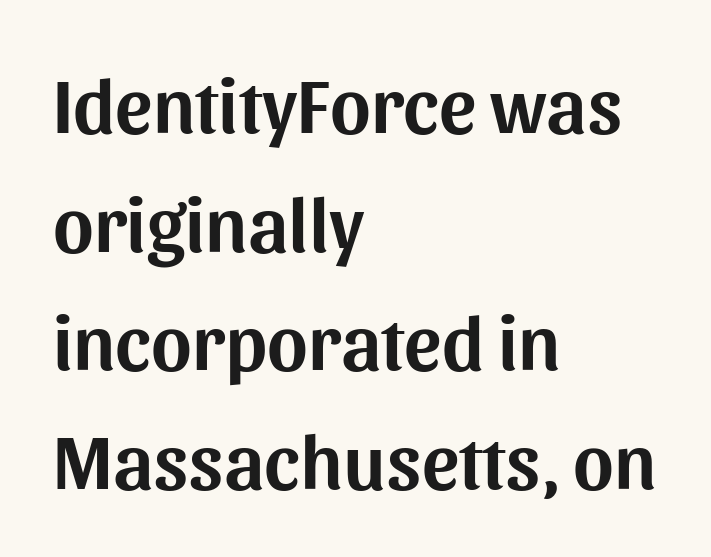
Vertically, the passage feels balanced, rows spaced as you'd expect. Ordinary non-slanted type is in use. Nobody drew a line under any word here. Here the glyphs are tracked normally, forming tight word shapes. A student would call this left alignment; a typographer would say flush left, rag right. The letters advance in unequal steps, a hallmark of proportional type.
